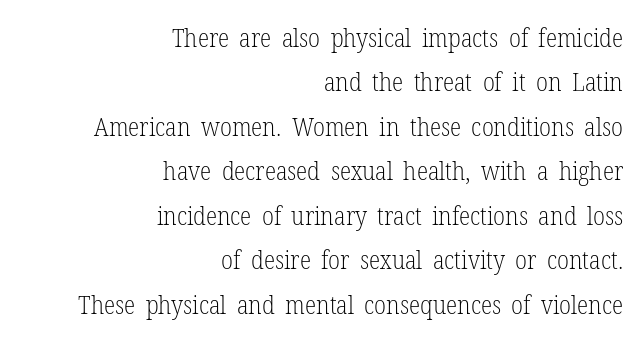
{"italic": "no", "bold": "no", "underline": "no", "align": "right", "line_spacing_ratio": 1.71, "letter_spacing": "normal", "letter_spacing_em": 0.0, "glyph_px": 26}
